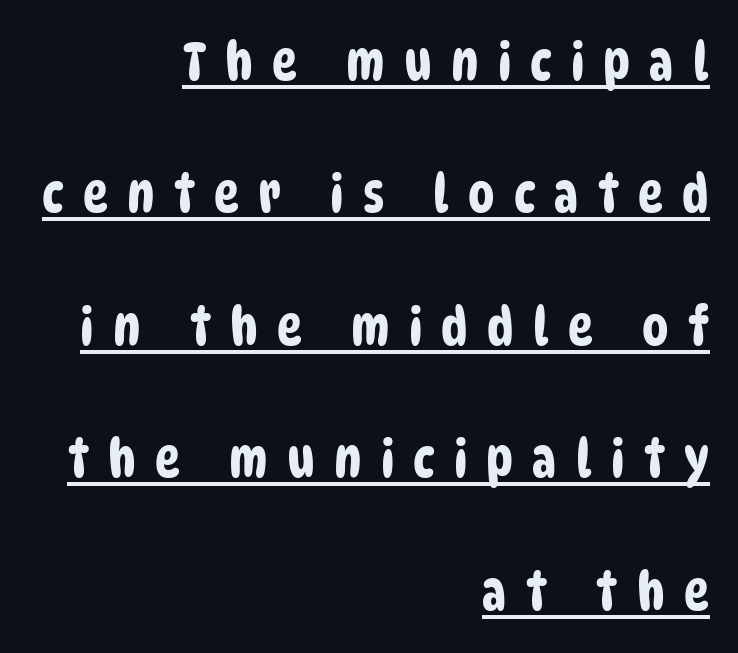
Q: Is the typeface a serif or a sans-serif typeface? A: Sans-serif.
Q: Is the text underlined? A: Yes.
Q: How is the paragraph aligned? A: Right-aligned.
Q: Is the spacing between letters normal or unusually wide? A: Unusually wide.
Q: Is the spacing between lines tight, normal or loose? A: Loose.
Q: Width (condensed, normal, or wide)? A: Condensed.
Q: Stroke contrast? A: Low.
Q: x-height? A: Large.
Q: Monospaced? A: No.
